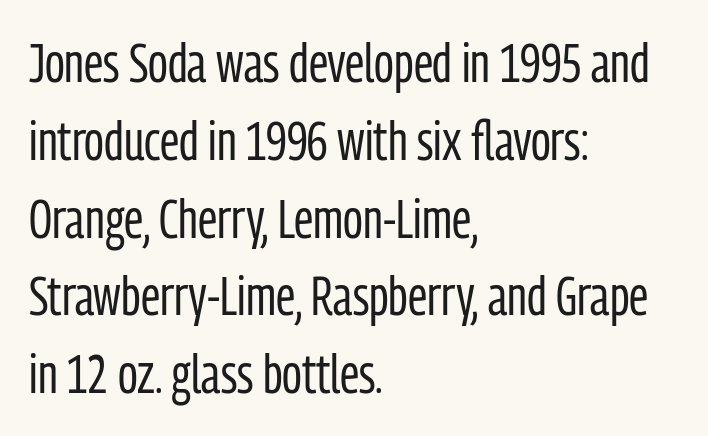
The image shows 54 px regular-weight, condensed sans-serif type, upright; set left-aligned, normal line spacing (1.44x), normal letter spacing, not underlined; low stroke contrast and a medium x-height.
